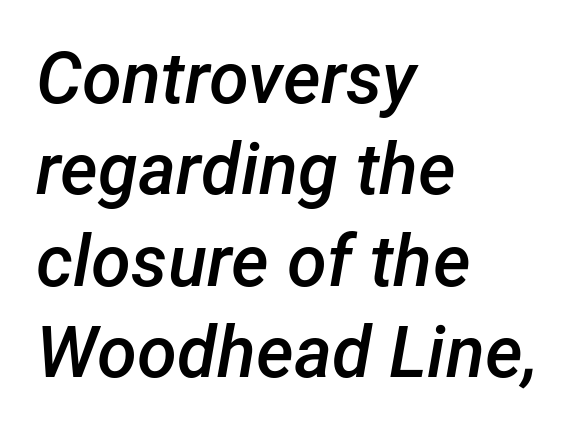
Q: Is the text bold? A: Semi-bold.
Q: Is the text italic (slanted)? A: Yes, it leans right by about 12 degrees.
Q: Is the text underlined? A: No.
Q: How is the paragraph aligned? A: Left-aligned.
Q: Is the spacing between letters normal or unusually wide? A: Normal.
Q: Is the spacing between lines tight, normal or loose? A: Normal.
Q: Width (condensed, normal, or wide)? A: Normal.
Q: Stroke contrast? A: Low.
Q: x-height? A: Medium.
Q: Monospaced? A: No.
